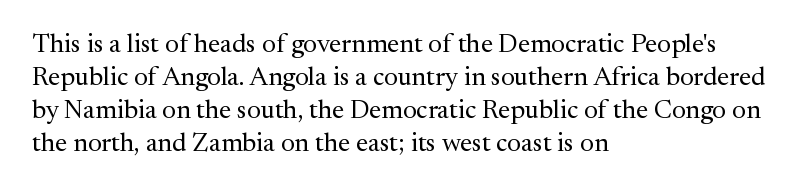
When letters stand straight like this, we call the style roman or upright. These lines sit exactly where default settings would place them. Students, note that the glyphs here touch the page at normal intervals. The passage shown is not bold in any degree. In CSS terms this would be text-align: left. Underlining? Definitely not there.
